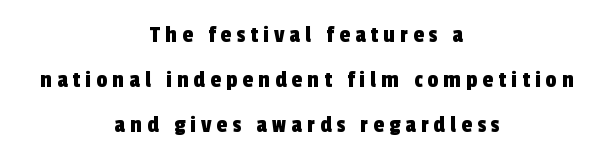
The image shows 24 px text type; set centered, line spacing 1.87x, unusually wide letter spacing (+0.22 em), not underlined.
